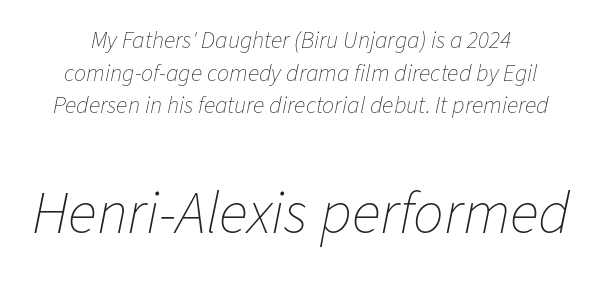
Q: Is the text bold? A: No.
Q: Is the text italic (slanted)? A: Yes, it leans right by about 11 degrees.
Q: Is the text underlined? A: No.
Q: Is the spacing between letters normal or unusually wide? A: Normal.
Q: Is the spacing between lines tight, normal or loose? A: Normal.
Q: Which block of text is set in a larger size, the first (top) or the second (bottom)? A: The second (bottom) one.
Q: Width (condensed, normal, or wide)? A: Normal.
Q: Stroke contrast? A: Low.
Q: x-height? A: Medium.
Q: Monospaced? A: No.
